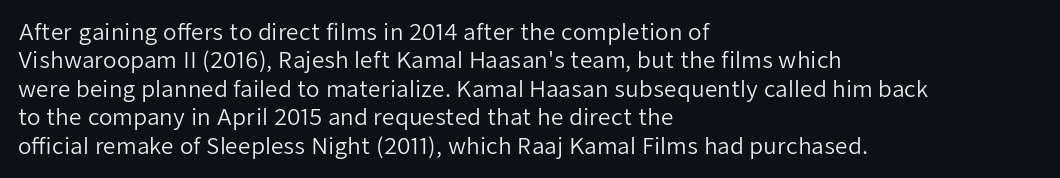
Rule under the text: the space is simply empty. Honestly, the letter spacing is just normal — you wouldn't notice it. The font's upright variant was chosen for this text. The strokes are not fattened; the text isn't bold. Layout note: lines flush left. The designer left line spacing at the default.
